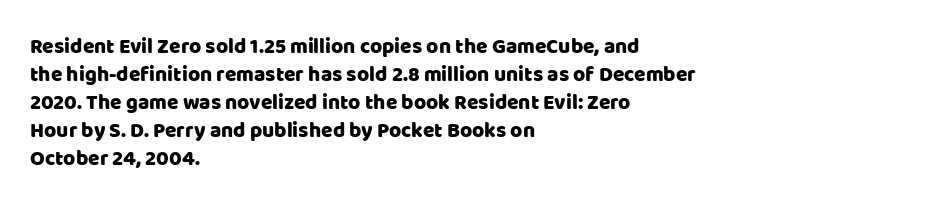
The image shows 21 px text type, upright; set left-aligned, normal line spacing (1.33x), normal letter spacing, not underlined.
